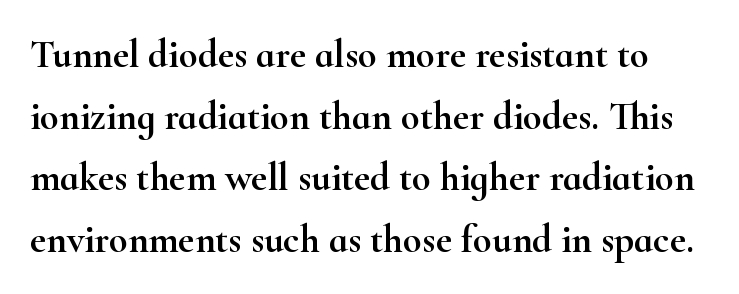
{"serif": "yes", "italic": "no", "width": "wide", "stroke_contrast": "high", "x_height": "small", "monospaced": "no", "underline": "no", "line_spacing": "normal", "line_spacing_ratio": 1.58, "letter_spacing": "normal", "letter_spacing_em": 0.0, "glyph_px": 39}
